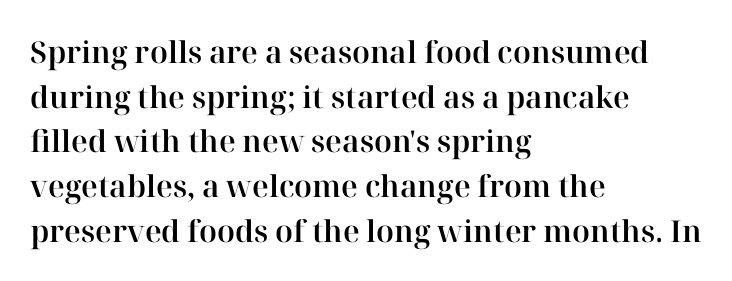
{"serif": "yes", "italic": "no", "width": "normal", "stroke_contrast": "high", "x_height": "medium", "monospaced": "no", "underline": "no", "align": "left", "line_spacing": "normal", "line_spacing_ratio": 1.49, "letter_spacing": "normal", "letter_spacing_em": 0.0, "glyph_px": 30}
